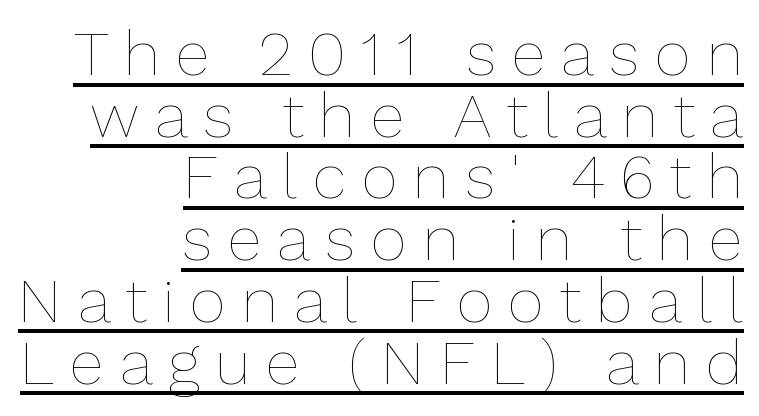
The image shows 63 px thin type, upright; set right-aligned, tight line spacing (0.98x), unusually wide letter spacing (+0.25 em), underlined; low stroke contrast and a medium x-height.
